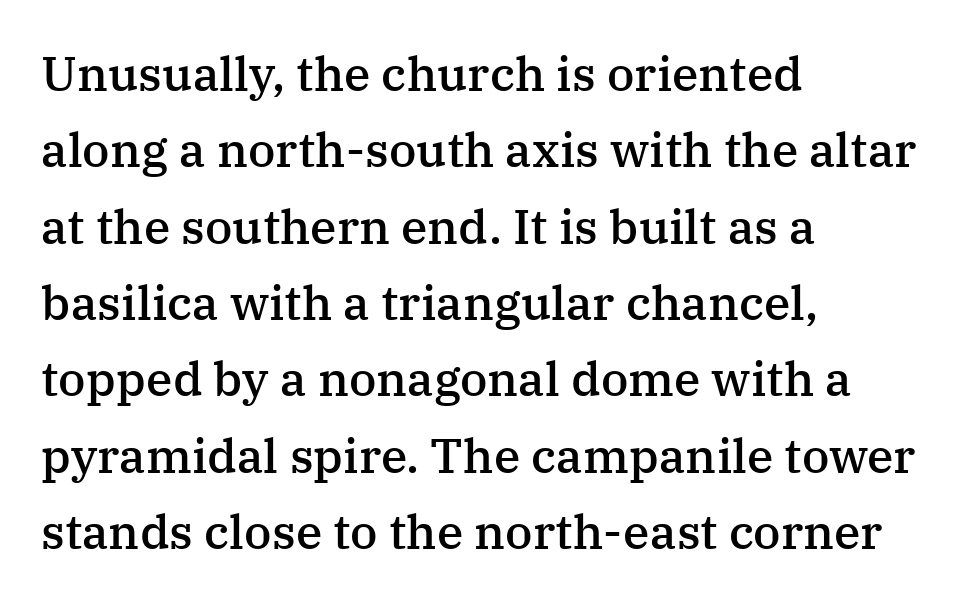
Q: Is the text bold? A: Semi-bold.
Q: Is the text italic (slanted)? A: No, it is upright.
Q: Is the typeface a serif or a sans-serif typeface? A: Serif.
Q: Is the text underlined? A: No.
Q: How is the paragraph aligned? A: Left-aligned.
Q: Is the spacing between letters normal or unusually wide? A: Normal.
Q: Is the spacing between lines tight, normal or loose? A: Normal.
Q: Width (condensed, normal, or wide)? A: Normal.
Q: Stroke contrast? A: Medium.
Q: x-height? A: Medium.
Q: Monospaced? A: No.
